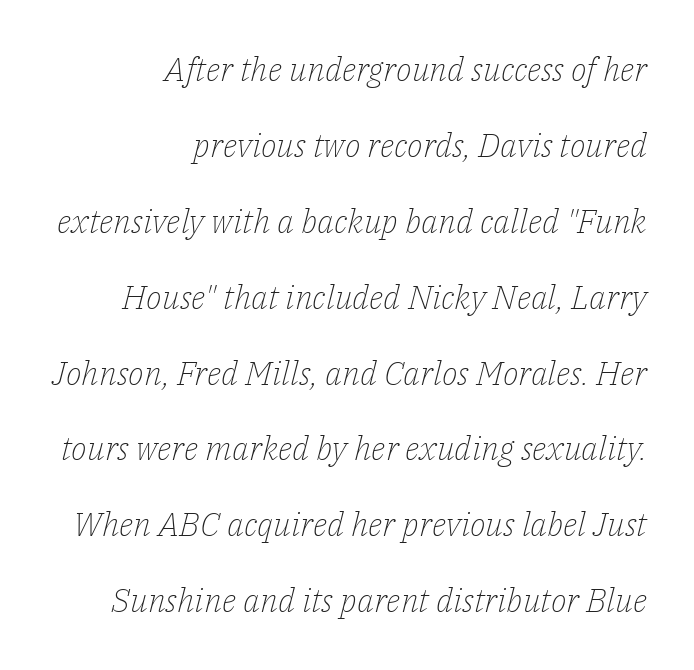
There's an unmistakable incline to the writing here. There is no visible air inserted between adjacent glyphs. Note the varied advance widths — an 'i' is clearly narrower than an 'm'. Interline gaps are noticeably wide in this sample.
